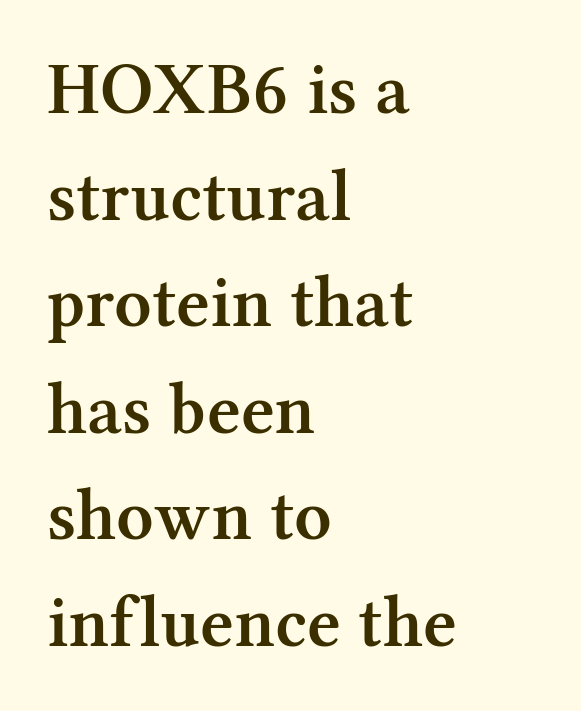
The image shows 73 px semibold serif type, upright; set left-aligned, normal line spacing (1.46x), normal letter spacing, not underlined; medium stroke contrast and a medium x-height.
